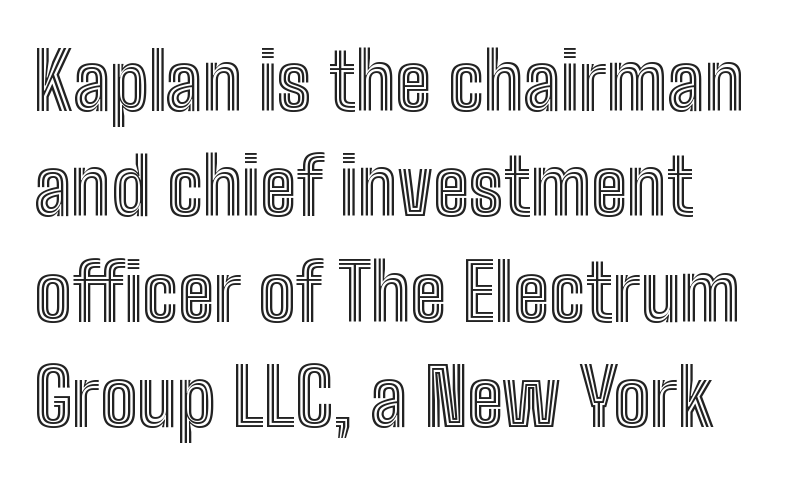
Notice how the stems are strictly vertical — no italics here. Each letter keeps its own natural width here, so spacing adapts to shape. How are the letters spaced? Ordinarily, with no added tracking. The specimen omits any rule beneath the text block's lines. The rendering uses a moderate line-height, typical for paragraphs.
